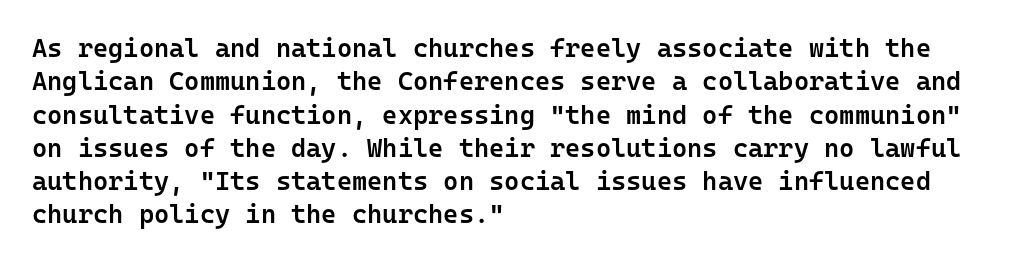
{"italic": "no", "bold": "semi", "underline": "no", "align": "left", "line_spacing": "normal", "line_spacing_ratio": 1.28, "letter_spacing": "normal", "letter_spacing_em": 0.0, "glyph_px": 26}
